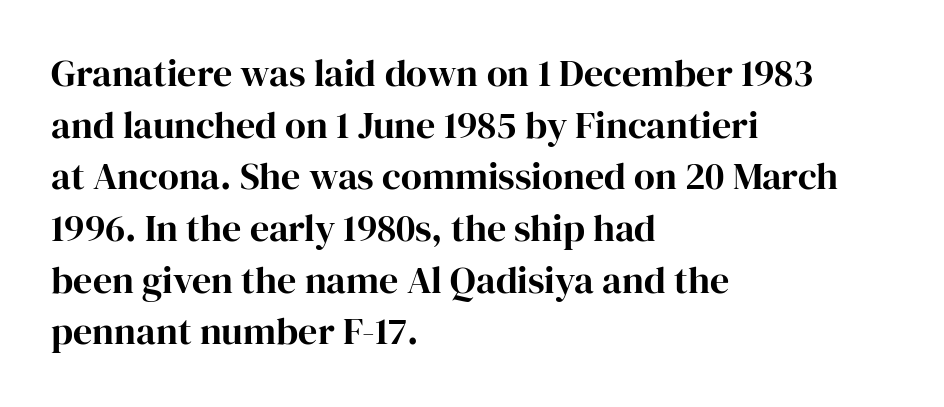
Q: Is the text italic (slanted)? A: No, it is upright.
Q: Is the typeface a serif or a sans-serif typeface? A: Serif.
Q: Is the text underlined? A: No.
Q: How is the paragraph aligned? A: Left-aligned.
Q: Is the spacing between letters normal or unusually wide? A: Normal.
Q: Is the spacing between lines tight, normal or loose? A: Normal.
Q: Width (condensed, normal, or wide)? A: Normal.
Q: Stroke contrast? A: High.
Q: x-height? A: Medium.
Q: Monospaced? A: No.
